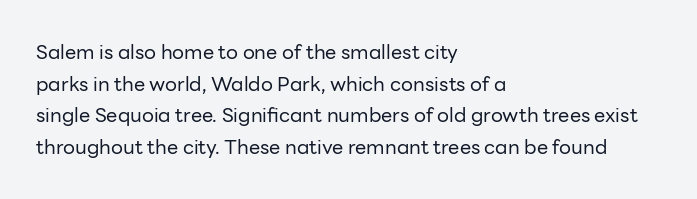
{"italic": "no", "bold": "no", "underline": "no", "align": "left", "line_spacing": "normal", "line_spacing_ratio": 1.58, "letter_spacing": "normal", "letter_spacing_em": 0.0, "glyph_px": 20}
